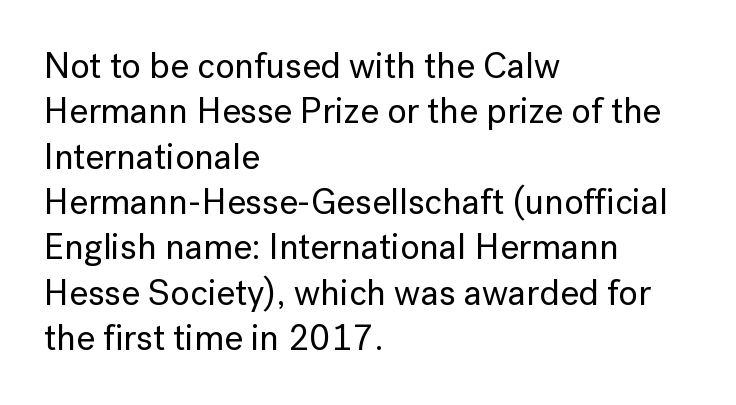
The image shows 36 px sans-serif type, upright; set left-aligned, normal line spacing (1.26x), normal letter spacing, not underlined; low stroke contrast and a medium x-height.
